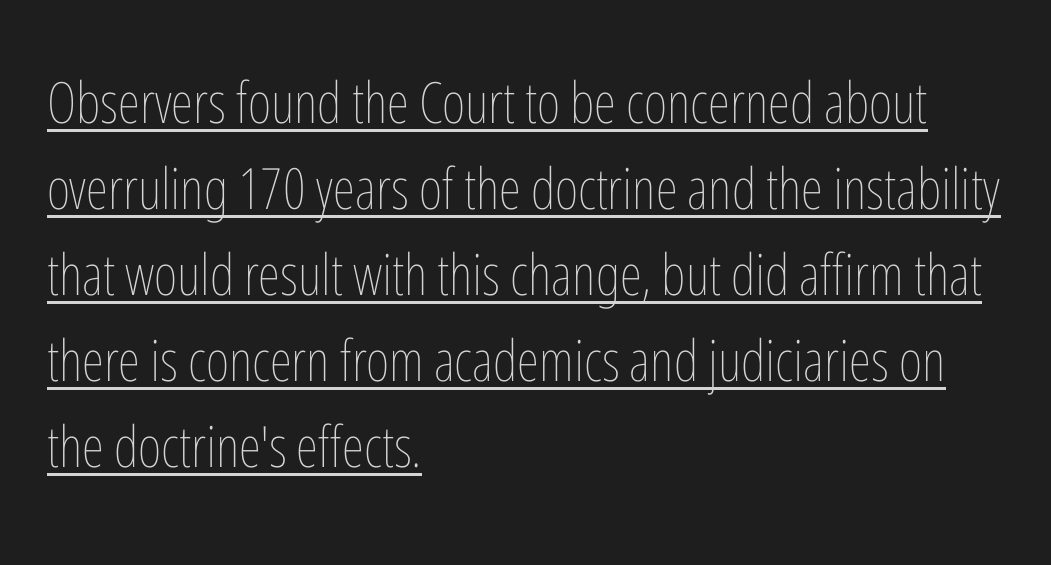
Spacing between characters is what you'd get straight out of the box. Here the designer chose a conventional face with non-uniform glyph widths. A classic flush-left, rag-right setting is used for this passage. The lines sit at an ordinary, default distance from one another. The lettering stays uniformly vertical, giving the passage a roman look.
